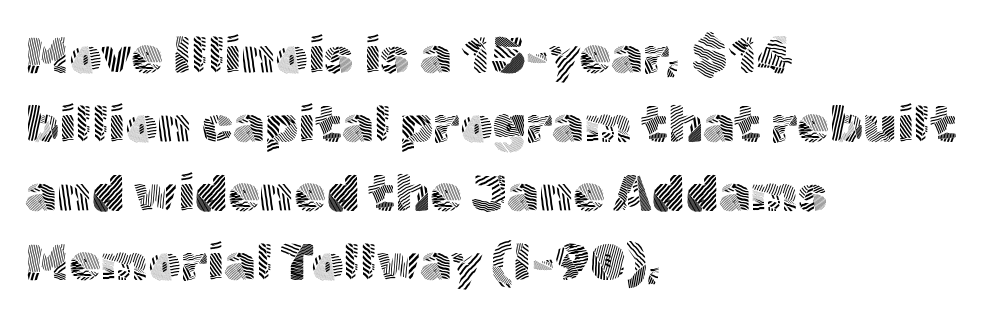
{"serif": "no", "italic": "no", "bold": "no", "weight": "light", "width": "normal", "x_height": "medium", "monospaced": "no", "underline": "no", "align": "left", "line_spacing": "normal", "line_spacing_ratio": 1.35, "letter_spacing": "normal", "letter_spacing_em": 0.0, "glyph_px": 51}
